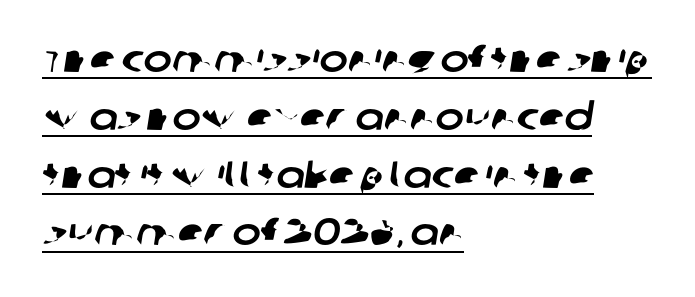
Q: Is the typeface a serif or a sans-serif typeface? A: Sans-serif.
Q: Is the text underlined? A: Yes.
Q: How is the paragraph aligned? A: Left-aligned.
Q: Is the spacing between letters normal or unusually wide? A: Normal.
Q: Is the spacing between lines tight, normal or loose? A: Normal.
Q: Width (condensed, normal, or wide)? A: Normal.
Q: Stroke contrast? A: Low.
Q: x-height? A: Large.
Q: Monospaced? A: No.
